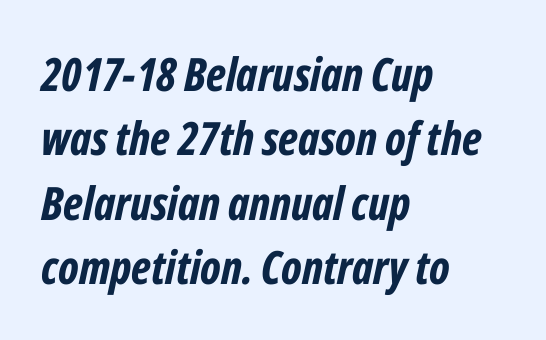
Each letter keeps its own natural width here, so spacing adapts to shape. Inter-character spacing is left at the font's built-in metrics. Just letters on the line, the space beneath them empty. Vertical spacing — default.
